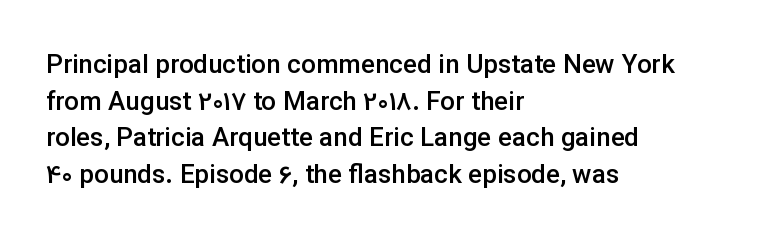
Every row of glyphs begins at an identical x-position on the left. Summary of weight: moderately heavy, a semibold. Evenly set lines give the paragraph a standard silhouette. In terms of letterspacing, this is plain default setting. When letters stand straight like this, we call the style roman or upright. The gap between lines stays unmarked.
